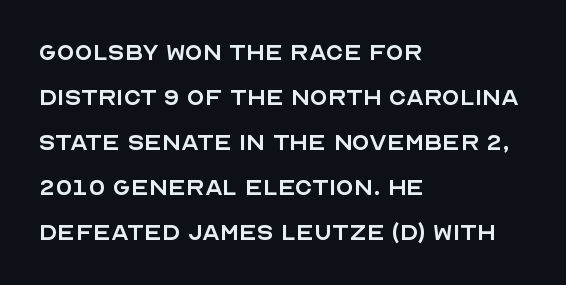
Is this a fixed-width face? No — the glyphs have proportional, varying widths. Bare-footed words on every line. Inter-character spacing is left at the font's built-in metrics. The characters are drawn with everyday or finer stroke widths.
